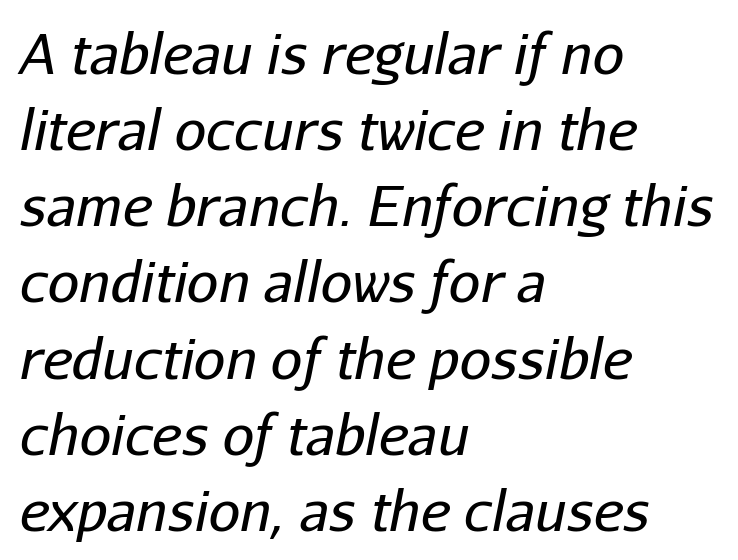
The image shows 56 px regular-weight type, italic (leaning right); set left-aligned, normal line spacing (1.36x), normal letter spacing, not underlined; low stroke contrast and a medium x-height.
